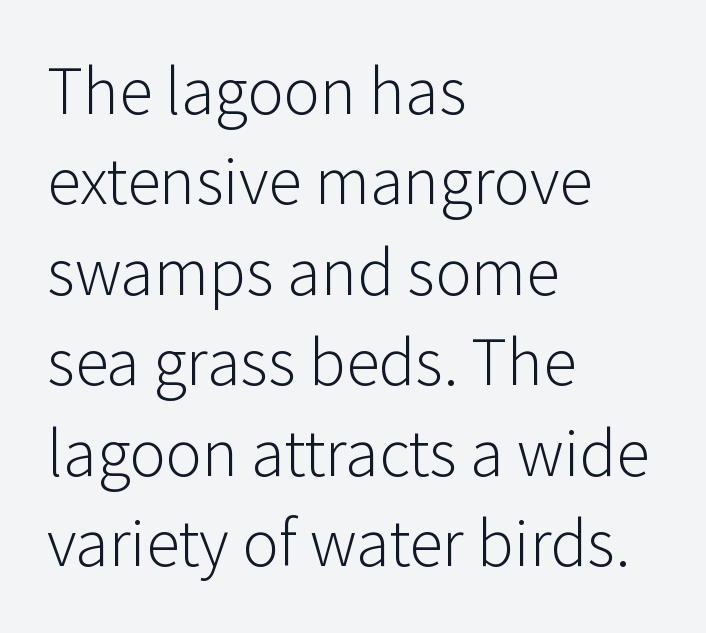
{"serif": "no", "italic": "no", "bold": "no", "weight": "light", "width": "normal", "stroke_contrast": "low", "x_height": "medium", "monospaced": "no", "underline": "no", "align": "left", "line_spacing": "normal", "line_spacing_ratio": 1.33, "letter_spacing": "normal", "letter_spacing_em": 0.0, "glyph_px": 68}
